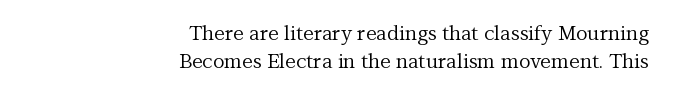
The image shows 20 px text type, upright; set right-aligned, normal line spacing (1.38x), normal letter spacing, not underlined.
